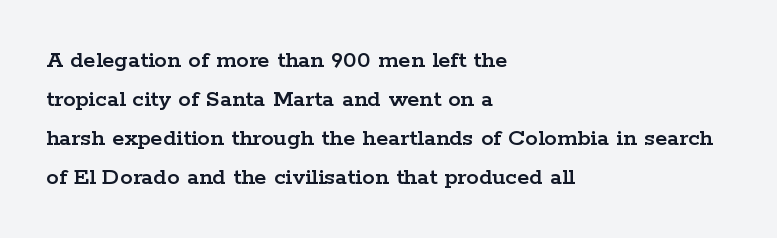
Q: Is the text italic (slanted)? A: No, it is upright.
Q: Is the text underlined? A: No.
Q: How is the paragraph aligned? A: Left-aligned.
Q: Is the spacing between letters normal or unusually wide? A: Normal.
Q: Is the spacing between lines tight, normal or loose? A: Normal.
